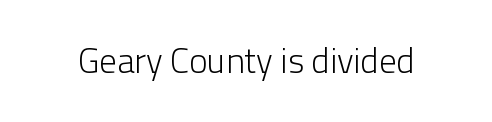
Q: Is the text bold? A: No.
Q: Is the text italic (slanted)? A: No, it is upright.
Q: Is the typeface a serif or a sans-serif typeface? A: Sans-serif.
Q: Is the text underlined? A: No.
Q: Is the spacing between letters normal or unusually wide? A: Normal.
Q: Width (condensed, normal, or wide)? A: Normal.
Q: Stroke contrast? A: Low.
Q: x-height? A: Medium.
Q: Monospaced? A: No.
